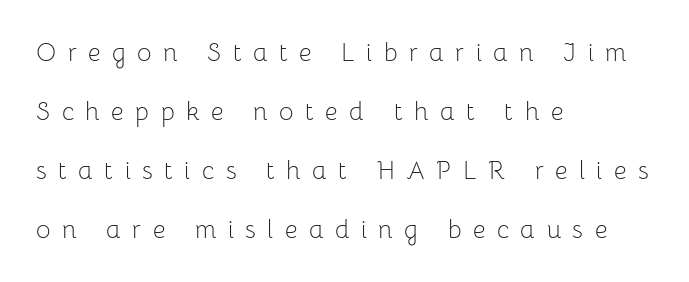
{"italic": "no", "bold": "no", "underline": "no", "align": "left", "line_spacing": "loose", "line_spacing_ratio": 2.36, "letter_spacing": "wide", "letter_spacing_em": 0.46, "glyph_px": 25}
